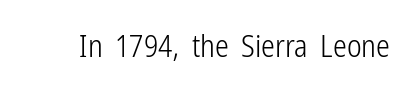
Here the designer chose a conventional face with non-uniform glyph widths. Serif or sans? Sans — the stroke terminals are bare. The lettering holds an erect, upright posture throughout. A quiet, ordinary-to-light weight characterises the typeface. The gaps between neighbouring characters are ordinary and unremarkable.
